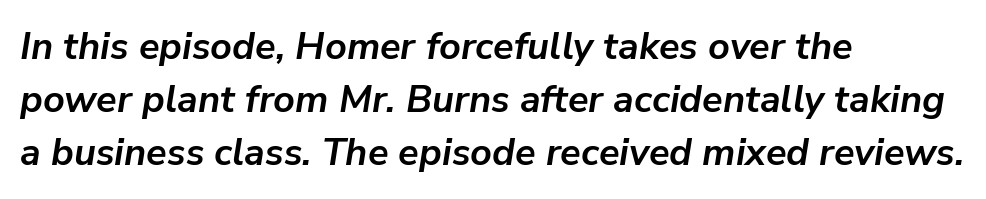
These words are printed bold, with thick strokes throughout. Clear beneath every line of the passage. The text carries the slant typical of an italic or oblique font. Observe the ordinary spacing: letters are neighbours, not strangers. What's the leading like? Ordinary, nothing unusual. The paragraph shown leans on its left margin.
